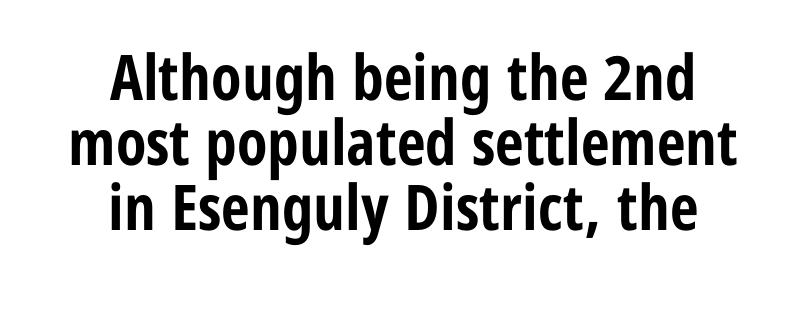
{"serif": "no", "italic": "no", "bold": "yes", "weight": "bold", "width": "condensed", "stroke_contrast": "low", "x_height": "medium", "monospaced": "no", "underline": "no", "align": "center", "line_spacing": "tight", "line_spacing_ratio": 1.03, "letter_spacing": "normal", "letter_spacing_em": 0.0, "glyph_px": 63}
